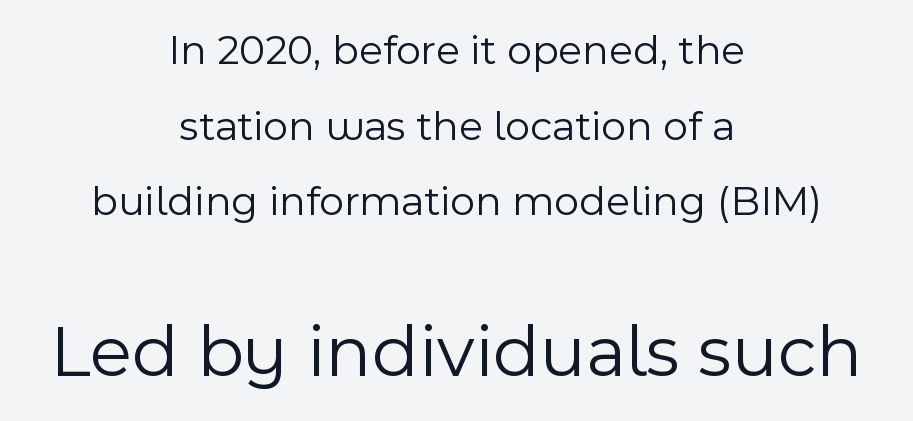
Q: Is the text bold? A: No.
Q: Is the text italic (slanted)? A: No, it is upright.
Q: Is the typeface a serif or a sans-serif typeface? A: Sans-serif.
Q: Is the text underlined? A: No.
Q: How is the paragraph aligned? A: Centered.
Q: Is the spacing between letters normal or unusually wide? A: Normal.
Q: Which block of text is set in a larger size, the first (top) or the second (bottom)? A: The second (bottom) one.
Q: Width (condensed, normal, or wide)? A: Normal.
Q: x-height? A: Medium.
Q: Monospaced? A: No.
